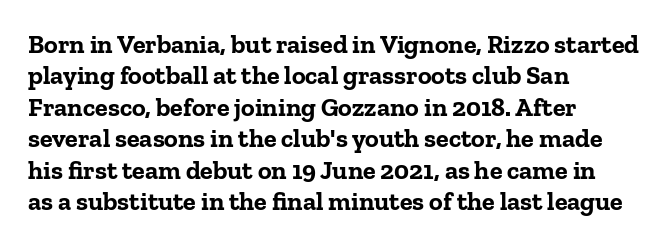
Posture: straight, roman, zero tilt. A student would call this left alignment; a typographer would say flush left, rag right. Rule under the text: the space is simply empty. Between one letter and the next there's only the usual sliver of space. Plenty of ink on the page — the face is bold.
